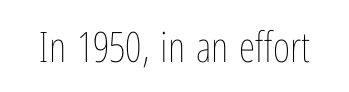
The image shows 42 px thin, condensed type, upright; set normal letter spacing, not underlined; low stroke contrast and a medium x-height.
